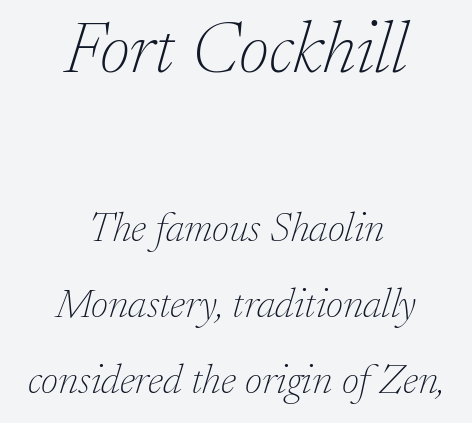
Q: Is the text bold? A: No.
Q: Is the text italic (slanted)? A: Yes, it leans right by about 17 degrees.
Q: Is the typeface a serif or a sans-serif typeface? A: Serif.
Q: Is the text underlined? A: No.
Q: How is the paragraph aligned? A: Centered.
Q: Is the spacing between letters normal or unusually wide? A: Normal.
Q: Which block of text is set in a larger size, the first (top) or the second (bottom)? A: The first (top) one.
Q: Width (condensed, normal, or wide)? A: Normal.
Q: Stroke contrast? A: Low.
Q: x-height? A: Small.
Q: Monospaced? A: No.
